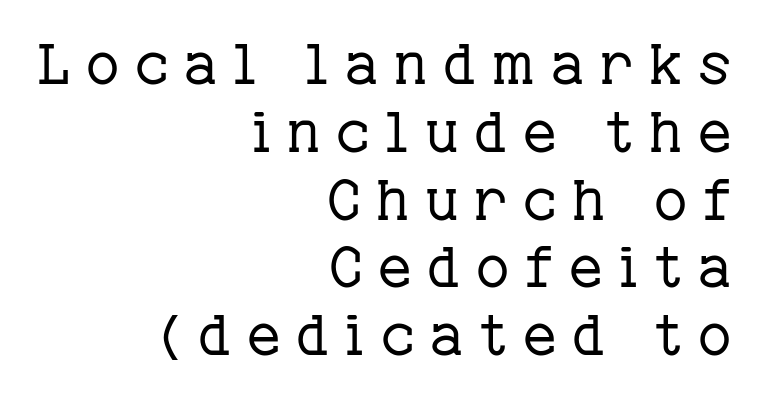
{"serif": "yes", "italic": "no", "bold": "no", "weight": "regular", "width": "normal", "stroke_contrast": "low", "x_height": "medium", "monospaced": "no", "underline": "no", "align": "right", "line_spacing_ratio": 1.19, "letter_spacing": "wide", "letter_spacing_em": 0.28, "glyph_px": 57}
